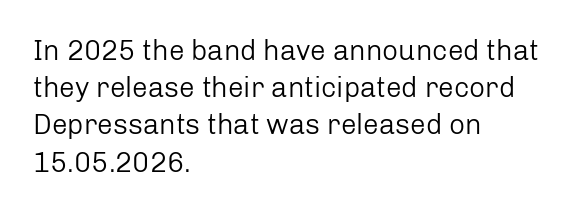
{"serif": "no", "italic": "no", "bold": "no", "weight": "regular", "width": "normal", "stroke_contrast": "low", "x_height": "medium", "monospaced": "no", "underline": "no", "align": "left", "line_spacing": "normal", "line_spacing_ratio": 1.33, "letter_spacing": "normal", "letter_spacing_em": 0.0, "glyph_px": 28}
